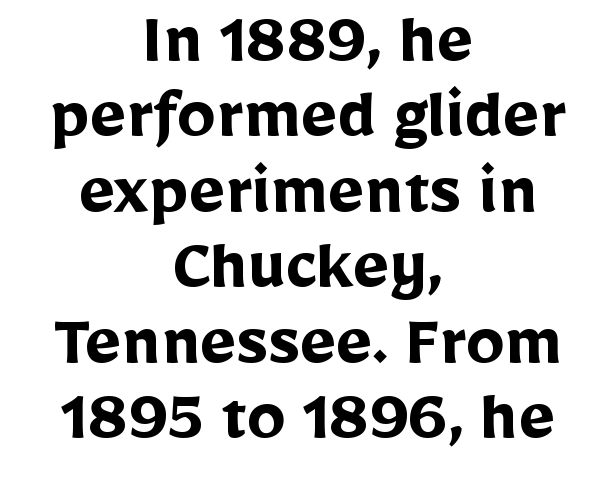
{"serif": "no", "italic": "no", "bold": "yes", "weight": "semibold", "width": "normal", "stroke_contrast": "low", "x_height": "medium", "monospaced": "no", "underline": "no", "align": "center", "line_spacing": "tight", "line_spacing_ratio": 0.98, "letter_spacing": "normal", "letter_spacing_em": 0.0, "glyph_px": 77}
